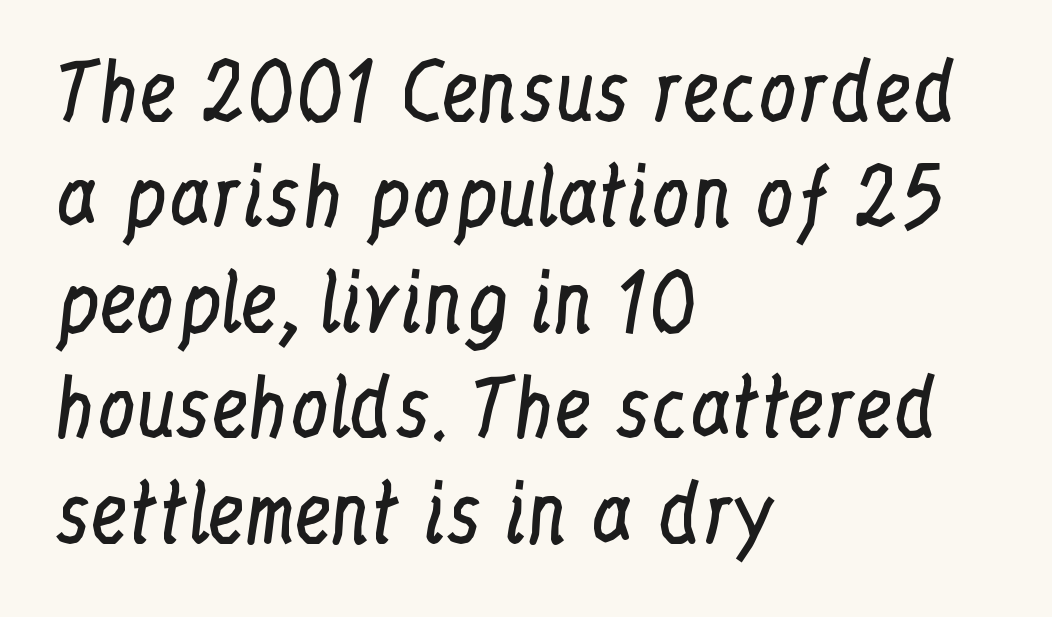
Q: Is the text bold? A: No.
Q: Is the text italic (slanted)? A: Yes.
Q: Is the typeface a serif or a sans-serif typeface? A: Serif.
Q: Is the text underlined? A: No.
Q: How is the paragraph aligned? A: Left-aligned.
Q: Is the spacing between letters normal or unusually wide? A: Normal.
Q: Is the spacing between lines tight, normal or loose? A: Normal.
Q: Width (condensed, normal, or wide)? A: Condensed.
Q: Stroke contrast? A: Low.
Q: x-height? A: Medium.
Q: Monospaced? A: No.
